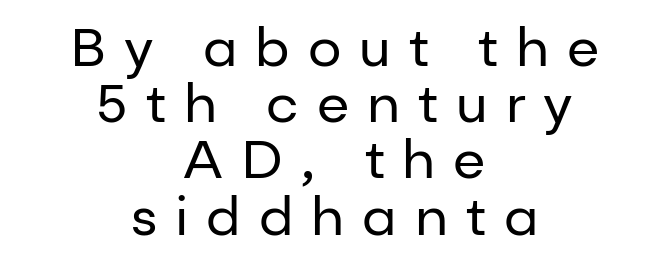
Q: Is the text bold? A: No.
Q: Is the text italic (slanted)? A: No, it is upright.
Q: Is the typeface a serif or a sans-serif typeface? A: Sans-serif.
Q: Is the text underlined? A: No.
Q: How is the paragraph aligned? A: Centered.
Q: Is the spacing between letters normal or unusually wide? A: Unusually wide.
Q: Is the spacing between lines tight, normal or loose? A: Tight.
Q: Width (condensed, normal, or wide)? A: Normal.
Q: Stroke contrast? A: Low.
Q: x-height? A: Medium.
Q: Monospaced? A: No.
